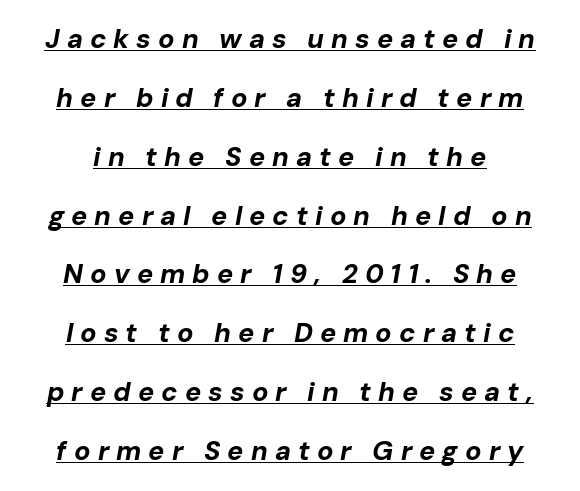
The image shows 27 px bold type, italic (leaning right); set centered, loose line spacing (2.18x), unusually wide letter spacing (+0.26 em), underlined.
